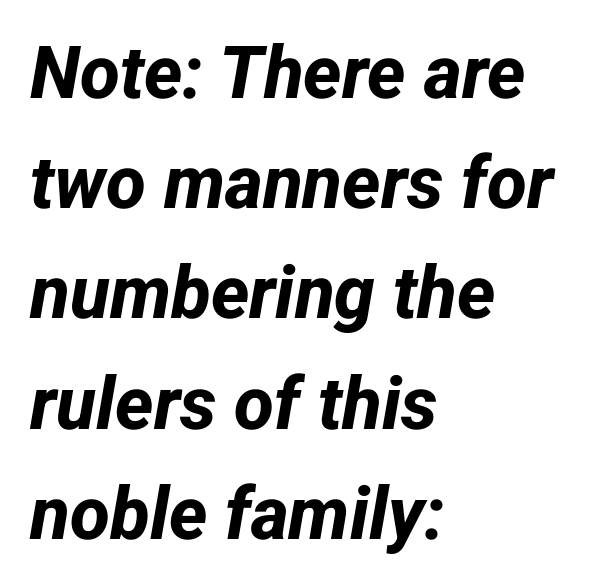
{"serif": "no", "bold": "yes", "weight": "bold", "width": "normal", "stroke_contrast": "low", "x_height": "medium", "monospaced": "no", "underline": "no", "align": "left", "line_spacing": "normal", "line_spacing_ratio": 1.51, "letter_spacing": "normal", "letter_spacing_em": 0.0, "glyph_px": 73}
